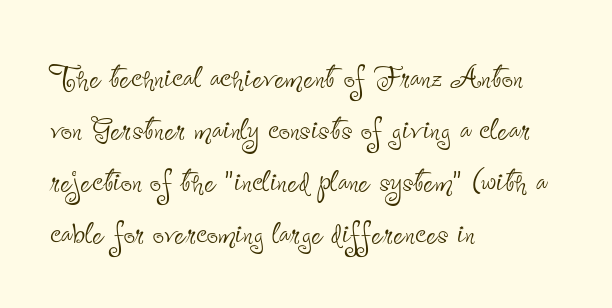
Is this a fixed-width face? No — the glyphs have proportional, varying widths. Teacher's note: observe the even left margin — that is flush-left alignment. Weight: not bold — regular or lighter. The face used here is rendered with its standard letterfit. Leading: standard. Font category for this specimen: sans-serif.
